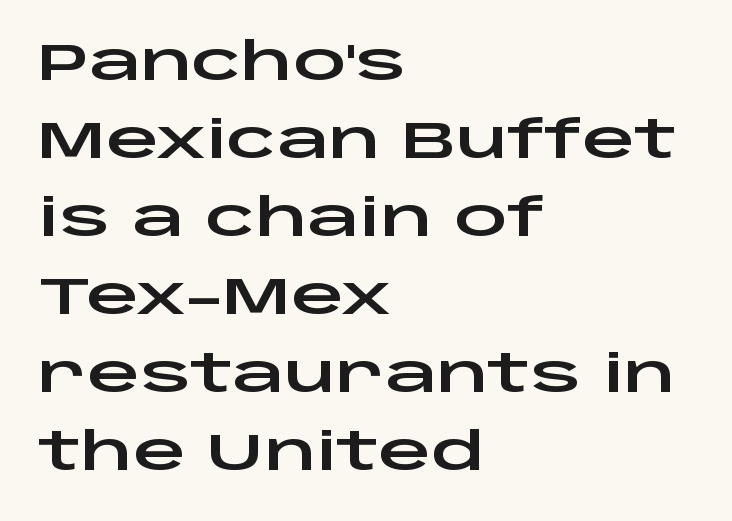
Q: Is the text italic (slanted)? A: No, it is upright.
Q: Is the typeface a serif or a sans-serif typeface? A: Sans-serif.
Q: Is the text underlined? A: No.
Q: How is the paragraph aligned? A: Left-aligned.
Q: Is the spacing between letters normal or unusually wide? A: Normal.
Q: Is the spacing between lines tight, normal or loose? A: Normal.
Q: Width (condensed, normal, or wide)? A: Wide.
Q: Stroke contrast? A: Low.
Q: x-height? A: Large.
Q: Monospaced? A: No.
